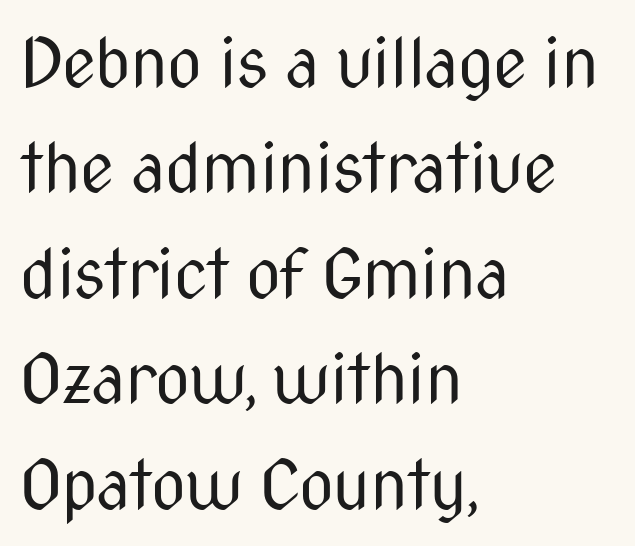
The image shows 68 px regular-weight, condensed sans-serif type, upright; set left-aligned, normal line spacing (1.55x), normal letter spacing, not underlined; medium stroke contrast and a medium x-height.
